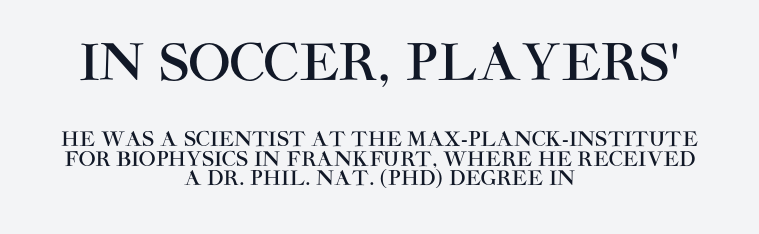
Q: Is the text italic (slanted)? A: No, it is upright.
Q: Is the typeface a serif or a sans-serif typeface? A: Sans-serif.
Q: Is the text underlined? A: No.
Q: How is the paragraph aligned? A: Centered.
Q: Is the spacing between letters normal or unusually wide? A: Normal.
Q: Is the spacing between lines tight, normal or loose? A: Tight.
Q: Which block of text is set in a larger size, the first (top) or the second (bottom)? A: The first (top) one.
Q: Width (condensed, normal, or wide)? A: Normal.
Q: Stroke contrast? A: High.
Q: x-height? A: Large.
Q: Monospaced? A: No.
